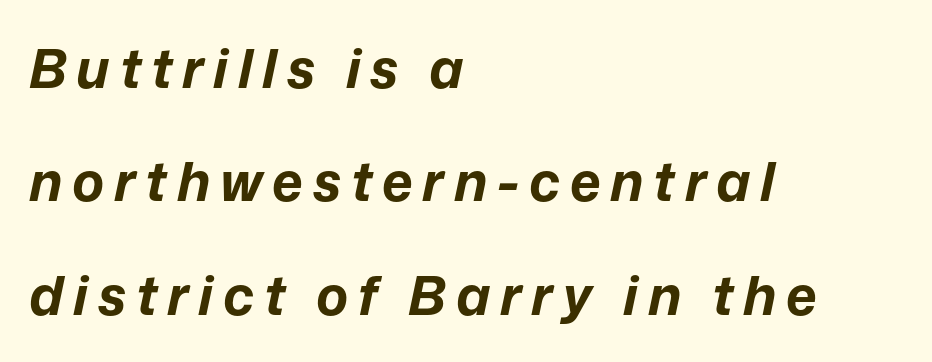
Q: Is the text bold? A: Yes.
Q: Is the text italic (slanted)? A: Yes, it leans right by about 12 degrees.
Q: Is the text underlined? A: No.
Q: How is the paragraph aligned? A: Left-aligned.
Q: Is the spacing between lines tight, normal or loose? A: Loose.
Q: Width (condensed, normal, or wide)? A: Normal.
Q: Stroke contrast? A: Low.
Q: x-height? A: Medium.
Q: Monospaced? A: No.
